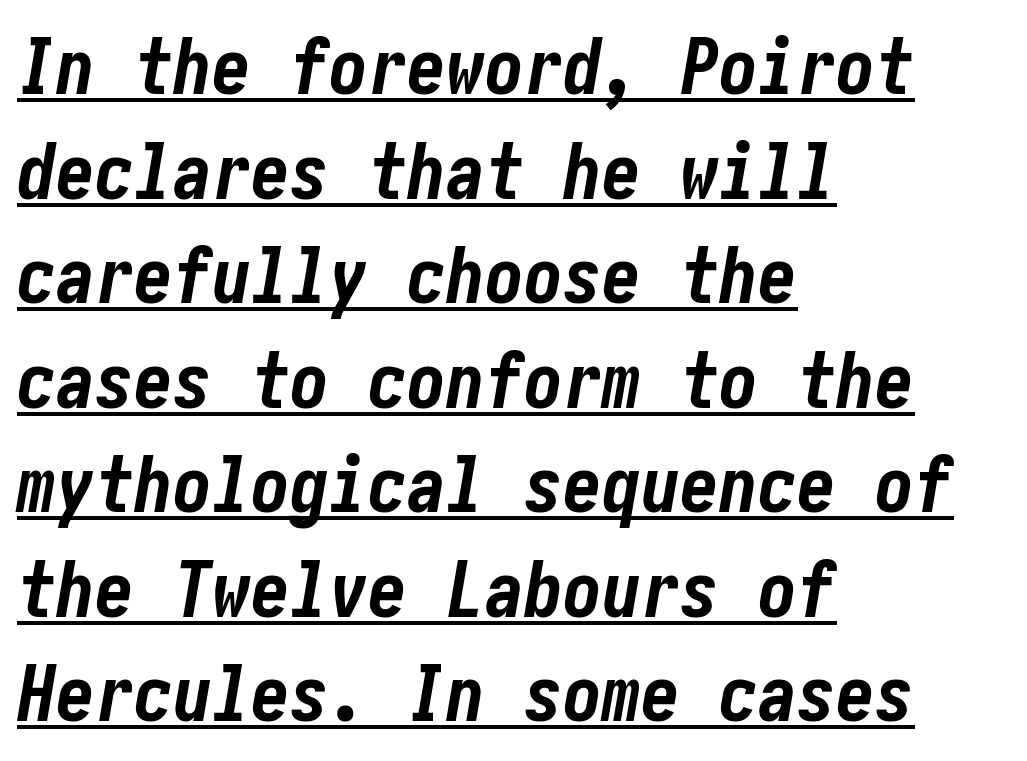
Q: Is the text bold? A: Yes.
Q: Is the text italic (slanted)? A: Yes, it leans right by about 10 degrees.
Q: Is the text underlined? A: Yes.
Q: How is the paragraph aligned? A: Left-aligned.
Q: Is the spacing between letters normal or unusually wide? A: Normal.
Q: Is the spacing between lines tight, normal or loose? A: Normal.
Q: Width (condensed, normal, or wide)? A: Condensed.
Q: Stroke contrast? A: Low.
Q: x-height? A: Medium.
